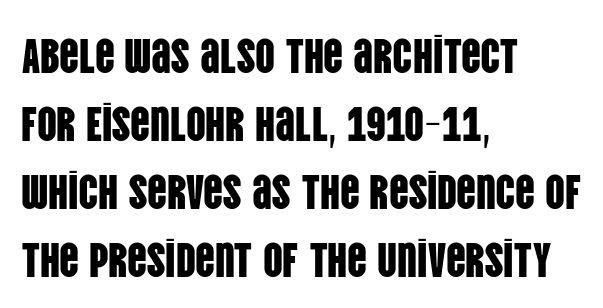
Leftover space on each line is placed entirely after the last word. Varying glyph widths throughout — classic text-font behaviour. Honestly, the row spacing looks completely unremarkable. Quick note: not italic, upright.
